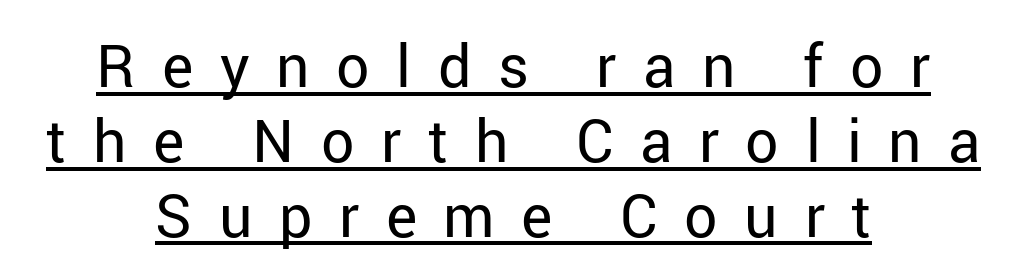
The image shows 59 px regular-weight sans-serif type, upright; set centered, normal line spacing (1.27x), unusually wide letter spacing (+0.45 em), underlined; low stroke contrast and a medium x-height.
